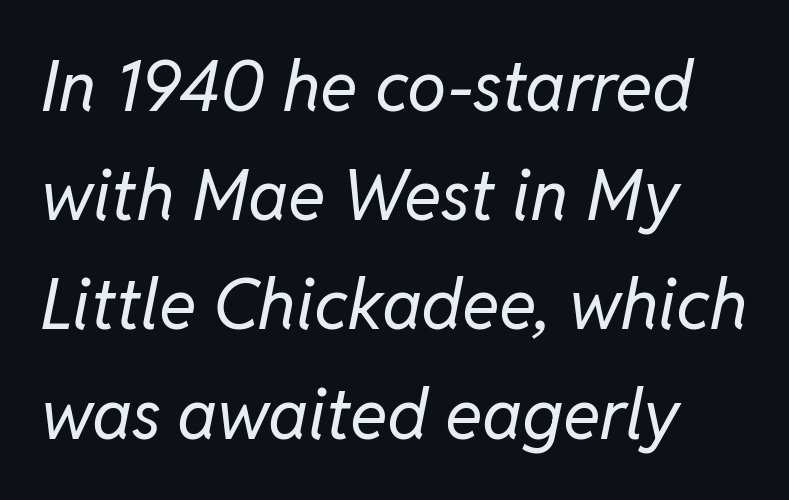
The image shows 70 px regular-weight type, italic (leaning right); set normal line spacing (1.56x), normal letter spacing, not underlined; low stroke contrast and a medium x-height.
